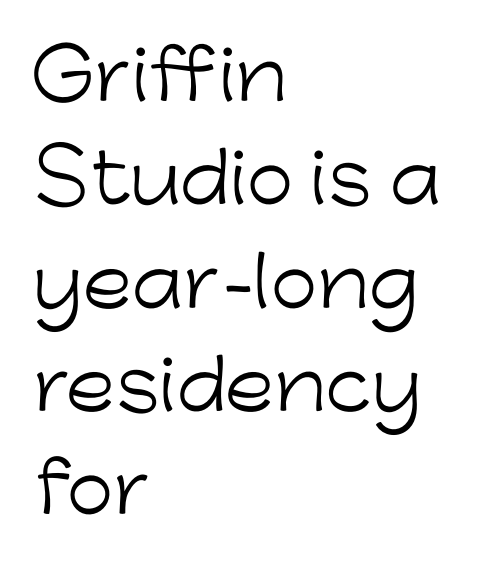
Q: Is the text bold? A: No.
Q: Is the text italic (slanted)? A: No, it is upright.
Q: Is the typeface a serif or a sans-serif typeface? A: Sans-serif.
Q: Is the text underlined? A: No.
Q: How is the paragraph aligned? A: Left-aligned.
Q: Is the spacing between letters normal or unusually wide? A: Normal.
Q: Is the spacing between lines tight, normal or loose? A: Normal.
Q: Width (condensed, normal, or wide)? A: Normal.
Q: Stroke contrast? A: Low.
Q: x-height? A: Medium.
Q: Monospaced? A: No.
